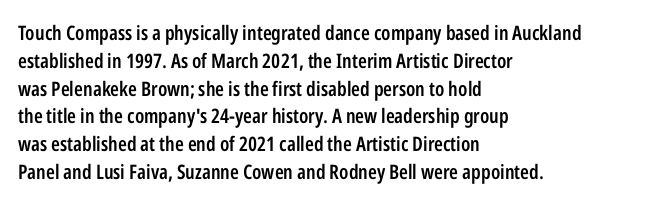
In terms of posture, this sample is upright. A typesetter would call this zero additional tracking. In terms of weight, the rendering is demibold, just under bold. One glance says typical: line gaps are just what's usual. Left-aligned paragraph, ragged on the right.
